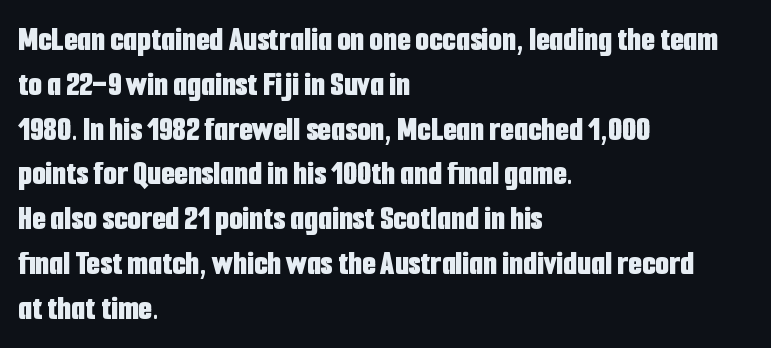
Are there feet on the stems? There aren't — it's a sans. One glance says typical: line gaps are just what's usual. The rendering keeps characters at their native spacing. These lines were composed using upright roman letters. Honestly, there is no underline to notice here at all. Horizontal alignment here is leftward, the default for most running prose.
